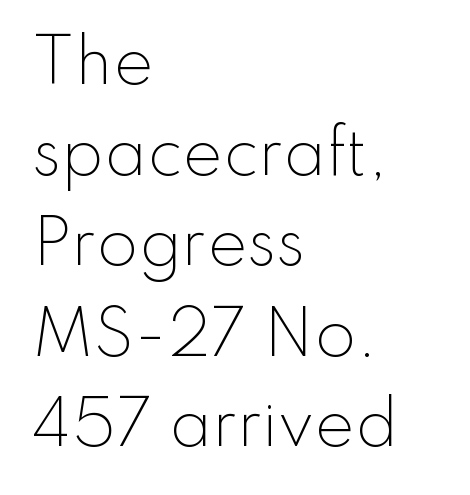
A typesetter would mark this as roman, not italic. Check under the words: just untouched page. Is the letter spacing exaggerated? No — it looks like the ordinary default. The face used here is proportionally spaced, like ordinary book or web type. The passage shown stacks its lines at a standard gap. Line starts are locked; line ends wander.
